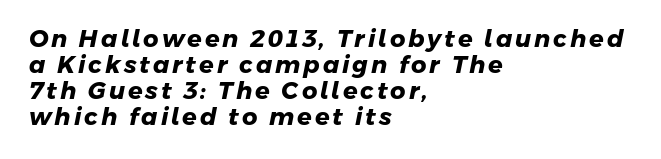
{"bold": "yes", "underline": "no", "align": "left", "line_spacing": "tight", "line_spacing_ratio": 1.08, "glyph_px": 24}
